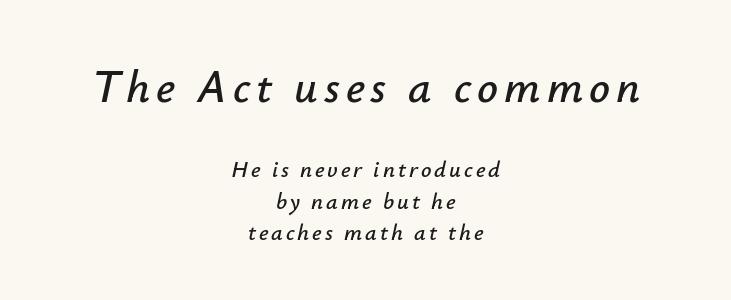
The image shows 46 px text type, italic (leaning right); set centered, normal line spacing (1.36x), not underlined; the first (top) block is 2.0x larger; low stroke contrast and a small x-height.
